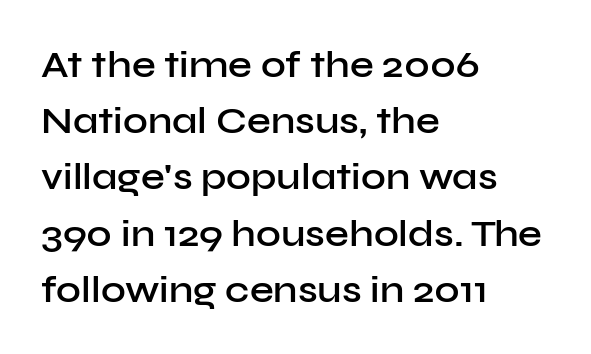
Q: Is the text bold? A: Semi-bold.
Q: Is the text italic (slanted)? A: No, it is upright.
Q: Is the typeface a serif or a sans-serif typeface? A: Sans-serif.
Q: Is the text underlined? A: No.
Q: How is the paragraph aligned? A: Left-aligned.
Q: Is the spacing between letters normal or unusually wide? A: Normal.
Q: Is the spacing between lines tight, normal or loose? A: Normal.
Q: Width (condensed, normal, or wide)? A: Normal.
Q: Stroke contrast? A: Low.
Q: x-height? A: Medium.
Q: Monospaced? A: No.
